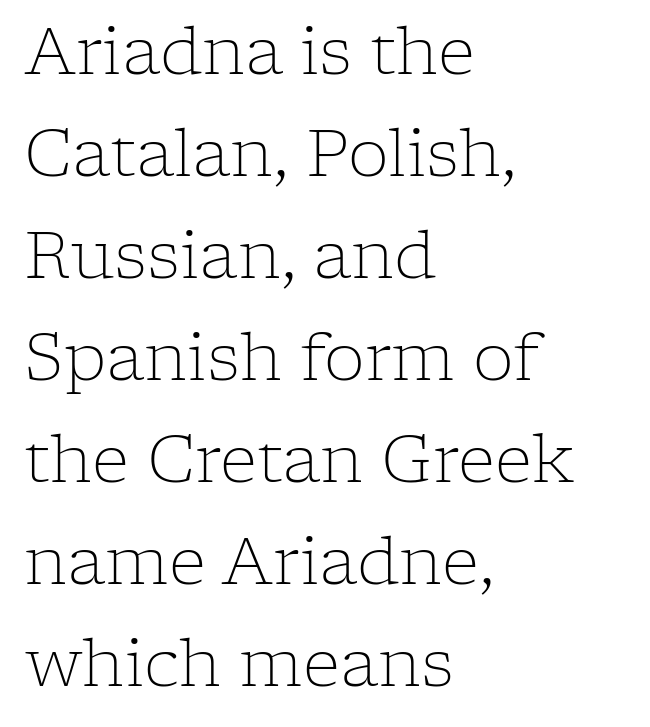
Look at the bottom of the vertical strokes: they flare into serifs here. Vertical strokes here are truly vertical. Varying glyph widths throughout — classic text-font behaviour. Nobody touched the tracking dial on this one. Casual observation: everything's shoved over to the left.
